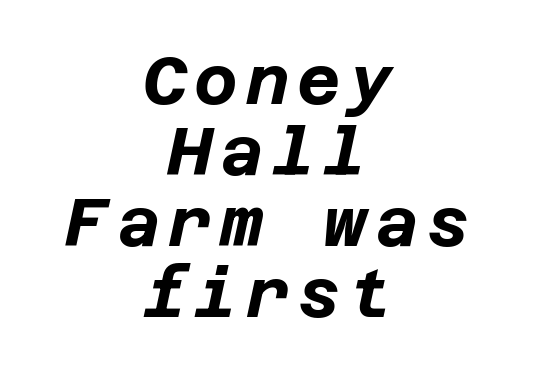
Q: Is the text bold? A: Yes.
Q: Is the text italic (slanted)? A: Yes, it leans right by about 12 degrees.
Q: Is the text underlined? A: No.
Q: How is the paragraph aligned? A: Centered.
Q: Is the spacing between lines tight, normal or loose? A: Tight.
Q: Width (condensed, normal, or wide)? A: Normal.
Q: Stroke contrast? A: Low.
Q: x-height? A: Large.
